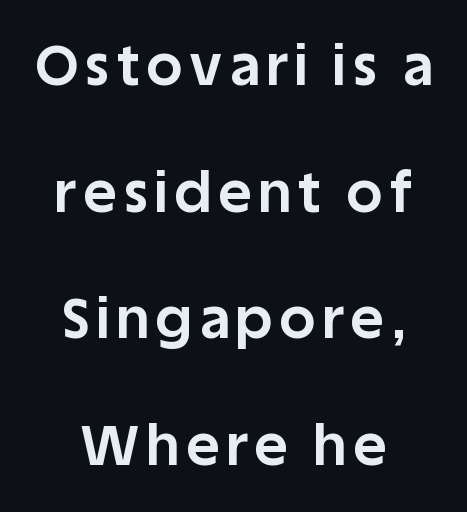
Q: Is the text bold? A: Yes.
Q: Is the text italic (slanted)? A: No, it is upright.
Q: Is the typeface a serif or a sans-serif typeface? A: Sans-serif.
Q: Is the text underlined? A: No.
Q: How is the paragraph aligned? A: Centered.
Q: Is the spacing between lines tight, normal or loose? A: Loose.
Q: Width (condensed, normal, or wide)? A: Normal.
Q: Stroke contrast? A: Low.
Q: x-height? A: Large.
Q: Monospaced? A: No.
